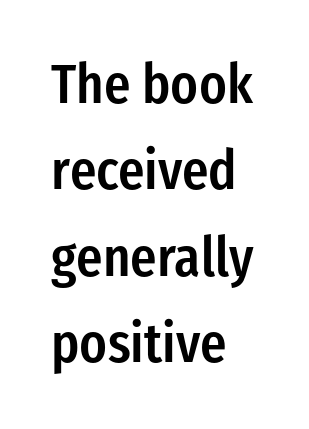
Each letter keeps its own natural width here, so spacing adapts to shape. The rendering anchors every line to the left-hand side. Each row of text sits above clean, open space. This is the in-between weight designers call semibold or demi.
